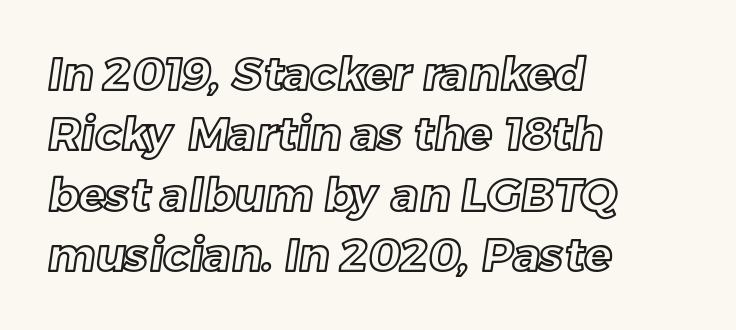
{"width": "normal", "x_height": "medium", "monospaced": "no", "underline": "no", "align": "left", "line_spacing": "normal", "line_spacing_ratio": 1.31, "letter_spacing": "normal", "letter_spacing_em": 0.0, "glyph_px": 46}
